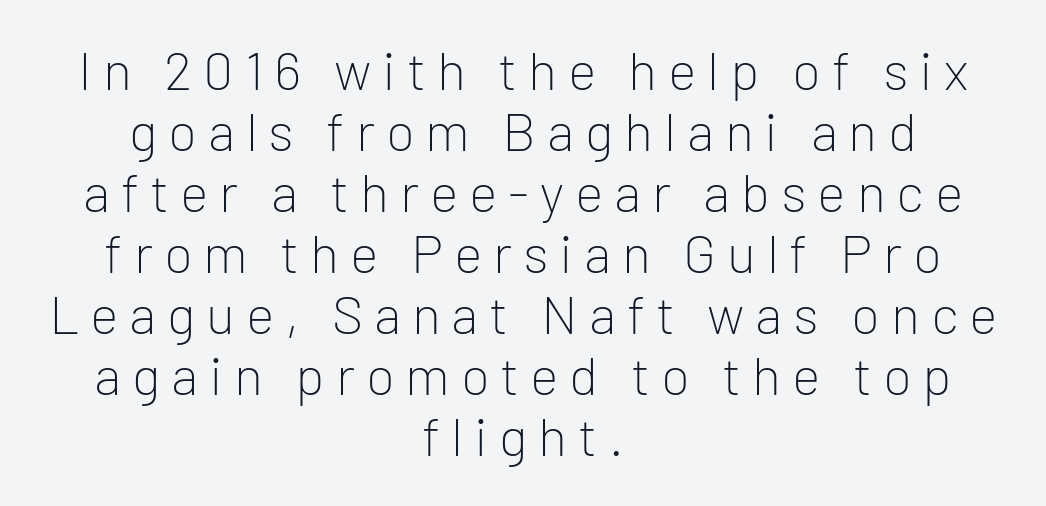
The letters advance in unequal steps, a hallmark of proportional type. Tightly led — the rows are bunched. Every stem runs plumb, perpendicular to the baseline. The foot of each line stays bare and open. Nothing sits at the stroke ends, so this counts as sans-serif. This is not heavy type; no bold has been used.
